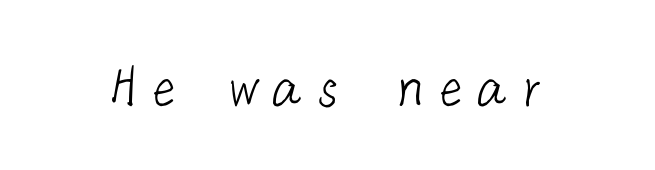
{"serif": "no", "bold": "no", "weight": "light", "width": "normal", "stroke_contrast": "low", "x_height": "medium", "underline": "no", "glyph_px": 63}
